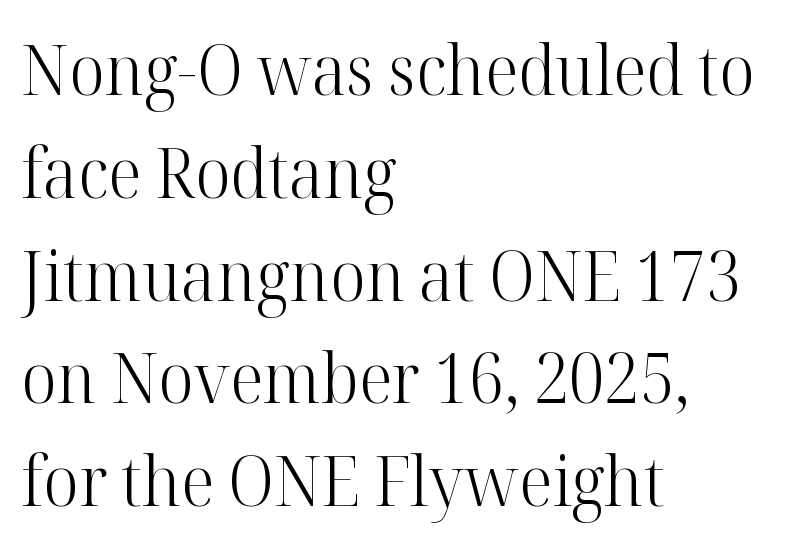
The image shows 69 px light serif type, upright; set left-aligned, normal line spacing (1.49x), normal letter spacing, not underlined; high stroke contrast and a medium x-height.
